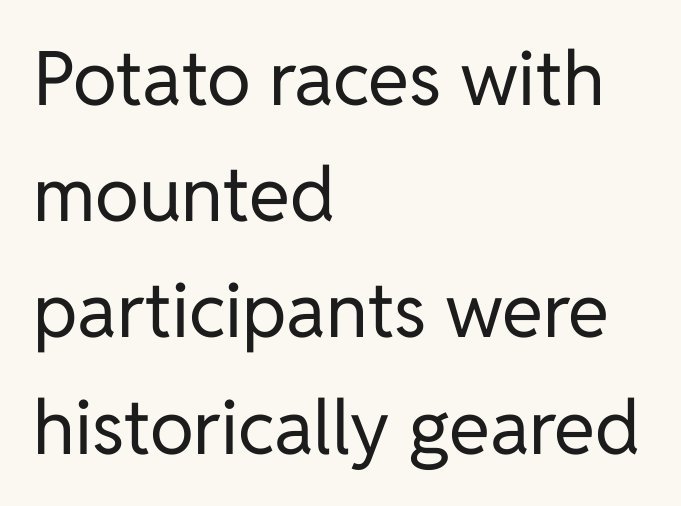
The image shows 75 px regular-weight sans-serif type, upright; set left-aligned, normal line spacing (1.55x), normal letter spacing, not underlined; low stroke contrast and a medium x-height.
